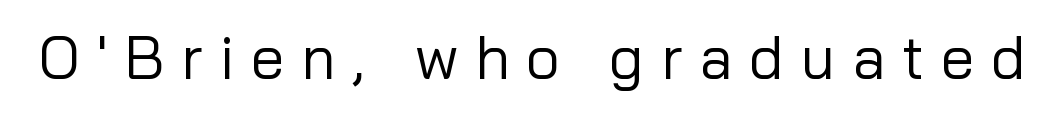
Q: Is the text bold? A: No.
Q: Is the text italic (slanted)? A: No, it is upright.
Q: Is the typeface a serif or a sans-serif typeface? A: Sans-serif.
Q: Is the text underlined? A: No.
Q: Is the spacing between letters normal or unusually wide? A: Unusually wide.
Q: Width (condensed, normal, or wide)? A: Normal.
Q: Stroke contrast? A: Low.
Q: x-height? A: Medium.
Q: Monospaced? A: No.
